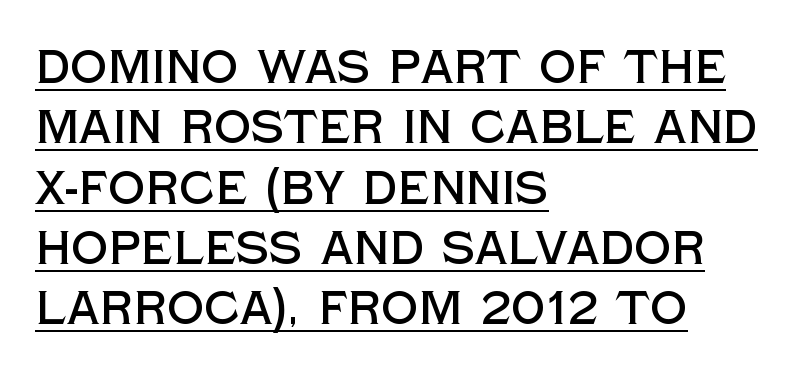
The letters carry no serifs — their stems end cleanly without finishing strokes. Here the designer chose a conventional face with non-uniform glyph widths. Short and long lines alike share a common starting point at left. Compared with typical paragraphs, the rows here are spaced about the same. Characters follow at the spacing the type designer built in.
